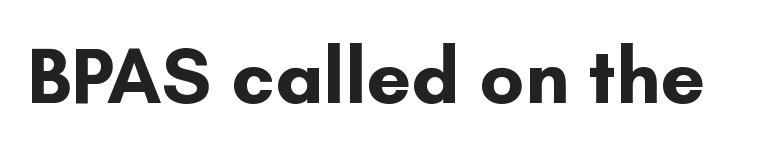
No extra tracking has been applied to these lines. Classification — sans serif. Is the type bold? Yes — the strokes are clearly thick and heavy. You could not count columns in this text — the font is proportionally spaced.
